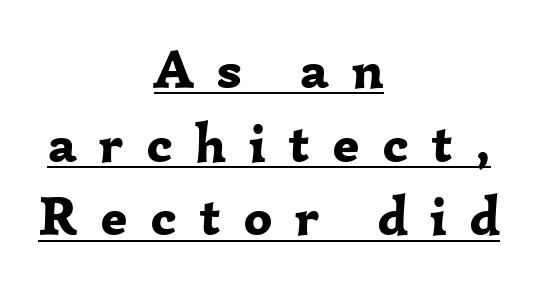
The image shows 55 px bold serif type, upright; set centered, normal line spacing (1.34x), unusually wide letter spacing (+0.42 em), underlined; low stroke contrast and a medium x-height.
